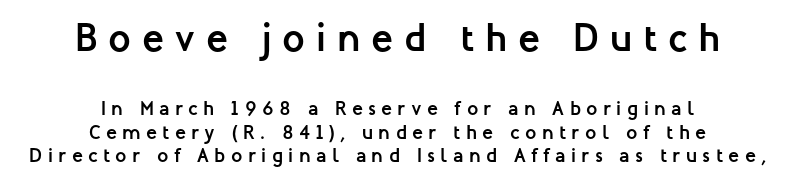
Q: Is the text bold? A: Yes.
Q: Is the text italic (slanted)? A: No, it is upright.
Q: Is the typeface a serif or a sans-serif typeface? A: Sans-serif.
Q: Is the text underlined? A: No.
Q: How is the paragraph aligned? A: Centered.
Q: Is the spacing between letters normal or unusually wide? A: Unusually wide.
Q: Which block of text is set in a larger size, the first (top) or the second (bottom)? A: The first (top) one.
Q: Width (condensed, normal, or wide)? A: Normal.
Q: Stroke contrast? A: Low.
Q: x-height? A: Medium.
Q: Monospaced? A: No.
